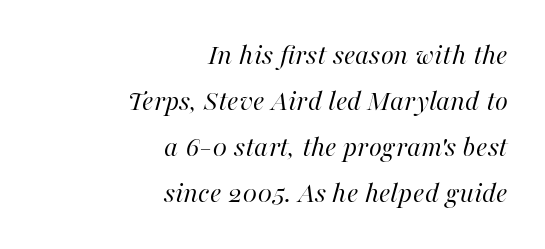
The face used here is proportionally spaced, like ordinary book or web type. This is not heavy type; no bold has been used. Each word holds together tightly as a unit, with standard inter-letter gaps. These lines sit exactly where default settings would place them. The baseline area is clear. Alignment: flush right.
